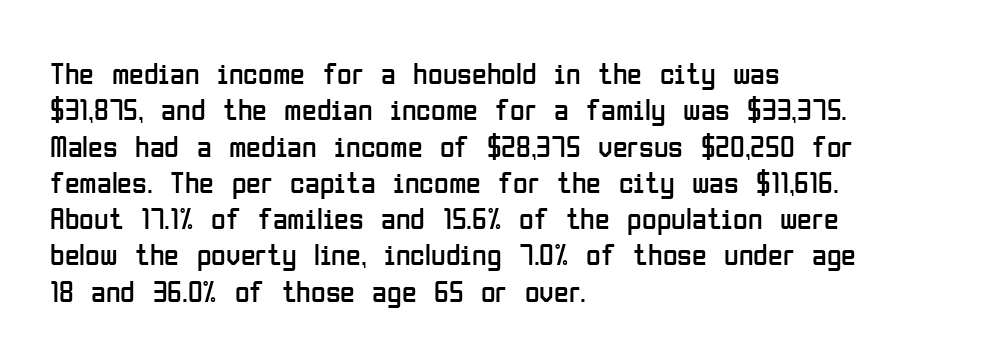
The image shows 30 px regular-weight, condensed sans-serif type, upright; set left-aligned, line spacing 1.21x, normal letter spacing, not underlined; low stroke contrast and a medium x-height.
